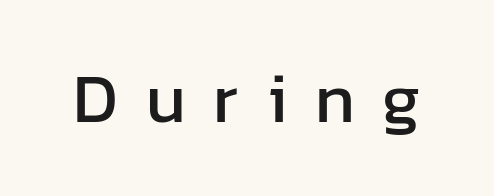
{"serif": "no", "italic": "no", "width": "normal", "stroke_contrast": "low", "x_height": "medium", "monospaced": "no", "underline": "no", "letter_spacing": "wide", "letter_spacing_em": 0.4, "glyph_px": 69}
